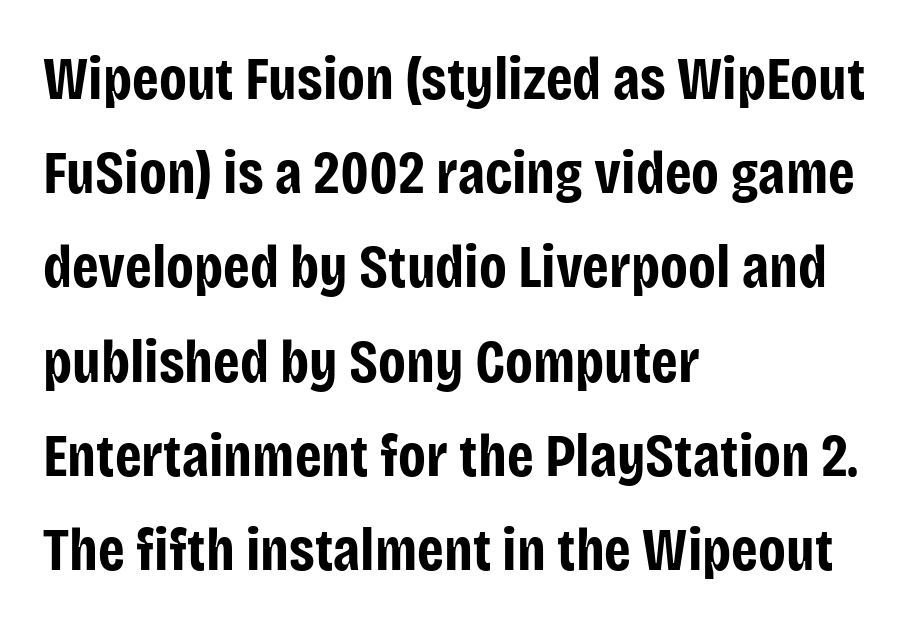
Q: Is the text bold? A: Yes.
Q: Is the text italic (slanted)? A: No, it is upright.
Q: Is the typeface a serif or a sans-serif typeface? A: Sans-serif.
Q: Is the text underlined? A: No.
Q: How is the paragraph aligned? A: Left-aligned.
Q: Is the spacing between letters normal or unusually wide? A: Normal.
Q: Is the spacing between lines tight, normal or loose? A: Normal.
Q: Width (condensed, normal, or wide)? A: Condensed.
Q: Stroke contrast? A: Low.
Q: x-height? A: Large.
Q: Monospaced? A: No.
